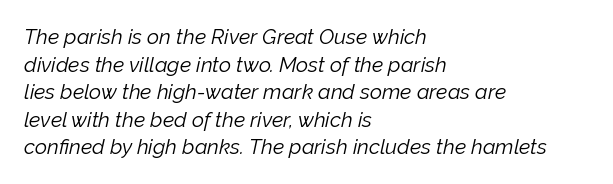
The image shows 21 px text type, italic (leaning right); set left-aligned, normal line spacing (1.31x), normal letter spacing, not underlined.
